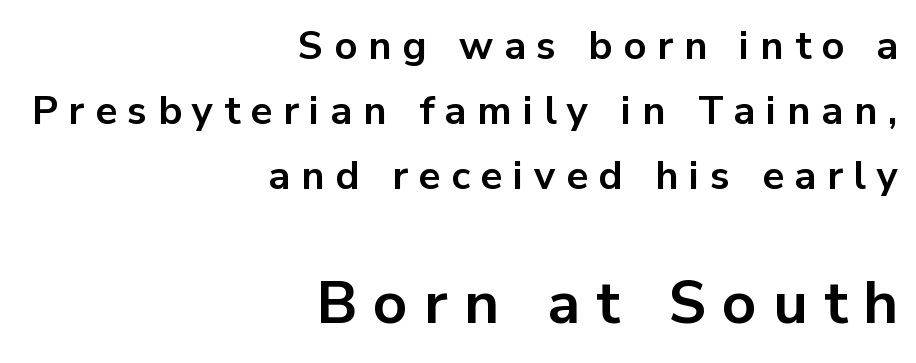
{"serif": "no", "italic": "no", "bold": "yes", "weight": "bold", "width": "normal", "stroke_contrast": "low", "x_height": "medium", "monospaced": "no", "underline": "no", "align": "right", "line_spacing": "normal", "line_spacing_ratio": 1.63, "letter_spacing": "wide", "letter_spacing_em": 0.27, "larger_block": "second", "size_ratio": 1.5, "glyph_px": 60}
